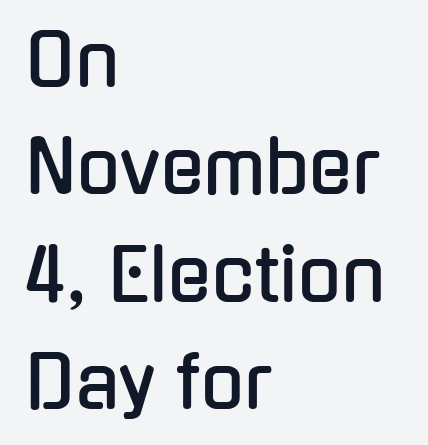
The image shows 72 px condensed sans-serif type, upright; set left-aligned, normal line spacing (1.49x), normal letter spacing, not underlined; low stroke contrast and a medium x-height.
